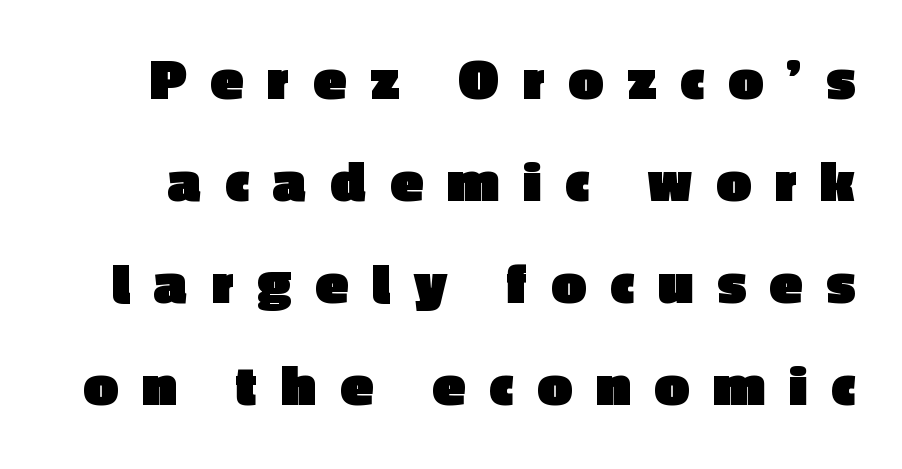
The image shows 60 px heavy sans-serif type, upright; set normal line spacing (1.7x), unusually wide letter spacing (+0.41 em), not underlined; a medium x-height.
